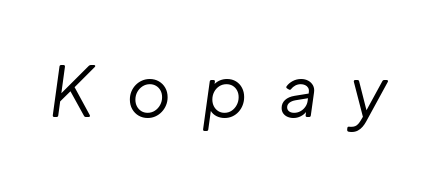
The image shows 69 px regular-weight type, italic (leaning right); set unusually wide letter spacing (+0.45 em), not underlined; low stroke contrast and a medium x-height.
